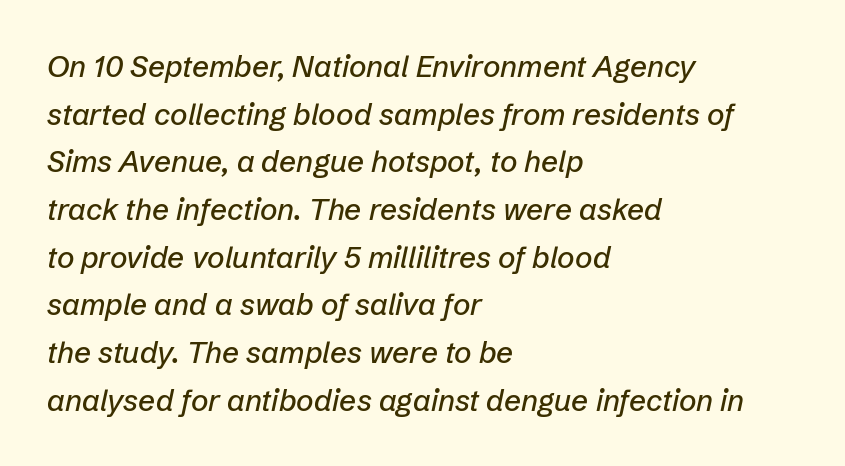
The image shows 30 px text type, italic (leaning right); set left-aligned, normal line spacing (1.59x), normal letter spacing, not underlined; low stroke contrast and a medium x-height.
